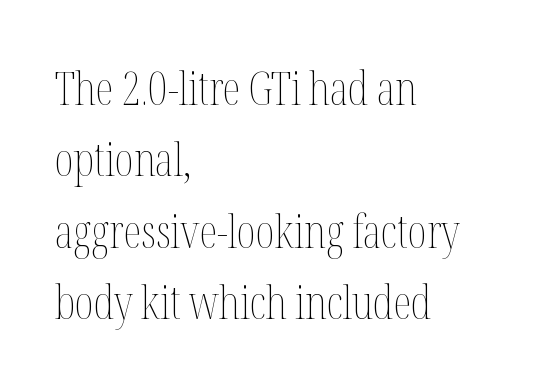
Q: Is the text bold? A: No.
Q: Is the text italic (slanted)? A: No, it is upright.
Q: Is the text underlined? A: No.
Q: How is the paragraph aligned? A: Left-aligned.
Q: Is the spacing between letters normal or unusually wide? A: Normal.
Q: Is the spacing between lines tight, normal or loose? A: Normal.
Q: Width (condensed, normal, or wide)? A: Condensed.
Q: Stroke contrast? A: Medium.
Q: x-height? A: Medium.
Q: Monospaced? A: No.
